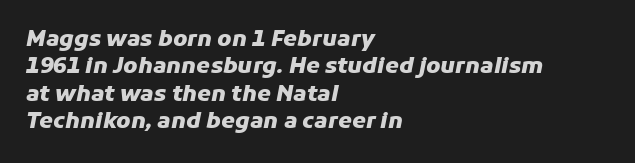
Short note: letters normally spaced. These words are printed bold, with thick strokes throughout. Glance below the letters and you will spot only blank space. Layout note: lines flush left. Characters are canted at an angle relative to the baseline's perpendicular.
